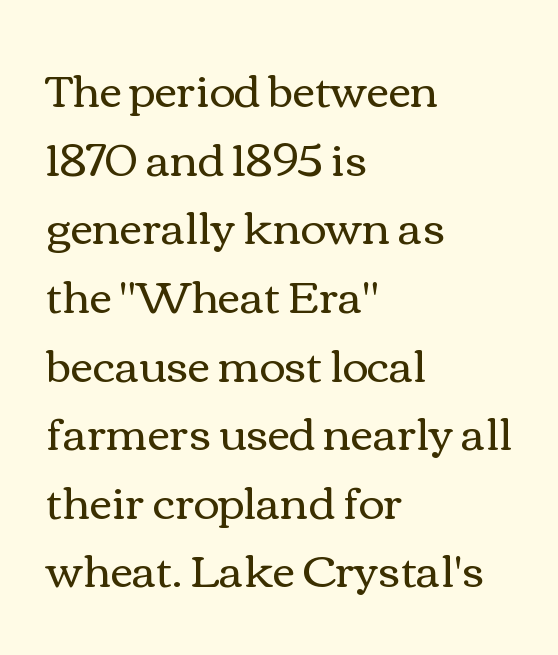
When letters stand straight like this, we call the style roman or upright. In terms of letterspacing, this is plain default setting. Teacher's note: observe the even left margin — that is flush-left alignment. Check the space under the baseline: it is left empty. Quick note: interline space is typical.
